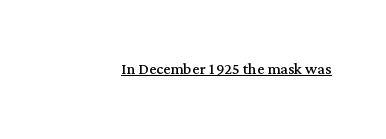
{"italic": "no", "bold": "no", "underline": "yes", "letter_spacing": "normal", "letter_spacing_em": 0.0, "glyph_px": 20}
